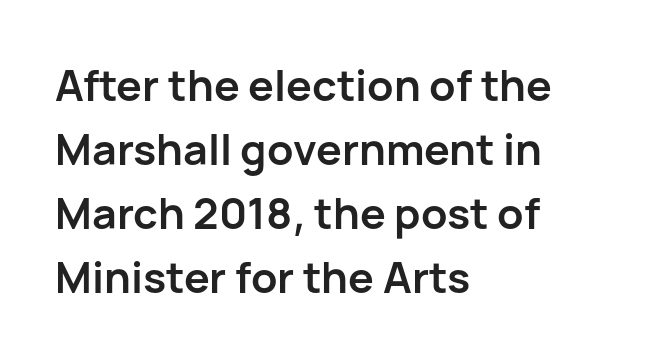
The image shows 43 px semibold sans-serif type, upright; set left-aligned, normal line spacing (1.49x), normal letter spacing, not underlined; low stroke contrast and a medium x-height.
